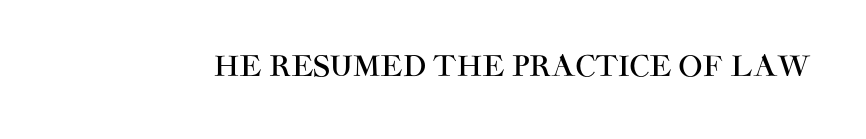
Honestly, the letter spacing is just normal — you wouldn't notice it. Glance below the letters and you will spot only blank space. The font family rendered here belongs to the sans-serif group. Is this a fixed-width face? No — the glyphs have proportional, varying widths. A typesetter would mark this as roman, not italic.
